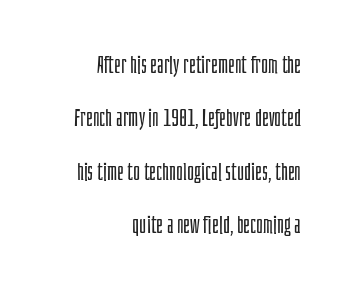
The image shows 24 px text type, upright; set right-aligned, loose line spacing (2.22x), normal letter spacing, not underlined.
